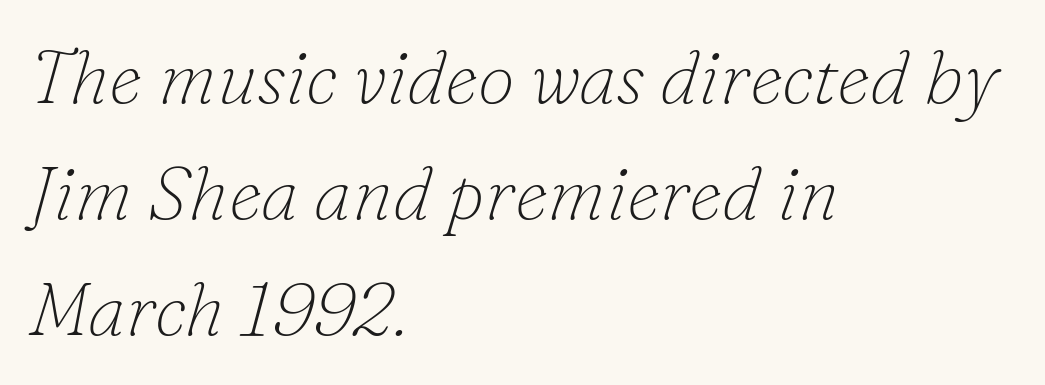
Q: Is the text bold? A: No.
Q: Is the text italic (slanted)? A: Yes, it leans right by about 16 degrees.
Q: Is the typeface a serif or a sans-serif typeface? A: Serif.
Q: Is the text underlined? A: No.
Q: How is the paragraph aligned? A: Left-aligned.
Q: Is the spacing between letters normal or unusually wide? A: Normal.
Q: Is the spacing between lines tight, normal or loose? A: Normal.
Q: Width (condensed, normal, or wide)? A: Normal.
Q: Stroke contrast? A: Low.
Q: x-height? A: Small.
Q: Monospaced? A: No.
